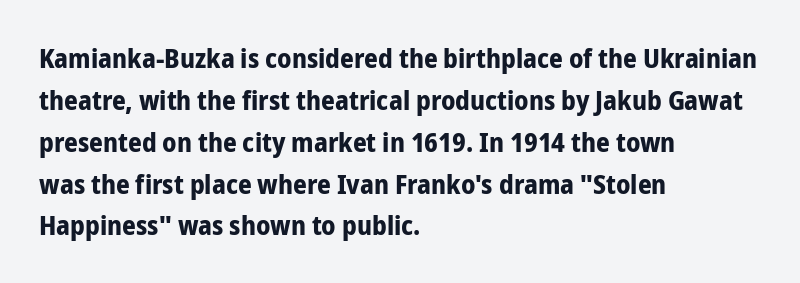
Q: Is the text bold? A: Yes.
Q: Is the text italic (slanted)? A: No, it is upright.
Q: Is the text underlined? A: No.
Q: How is the paragraph aligned? A: Left-aligned.
Q: Is the spacing between letters normal or unusually wide? A: Normal.
Q: Is the spacing between lines tight, normal or loose? A: Normal.
